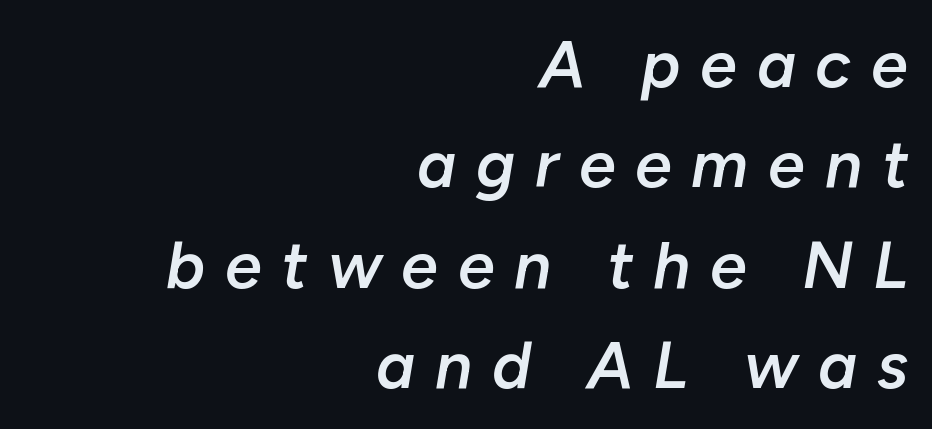
{"italic": "yes", "lean": "right", "slant_degrees": 10, "bold": "semi", "weight": "semibold", "width": "normal", "stroke_contrast": "low", "x_height": "medium", "monospaced": "no", "underline": "no", "align": "right", "line_spacing": "normal", "line_spacing_ratio": 1.52, "letter_spacing": "wide", "letter_spacing_em": 0.3, "glyph_px": 66}
